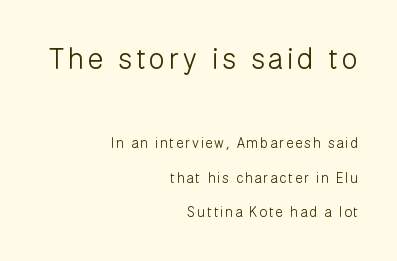
The image shows 29 px light sans-serif type, upright; set right-aligned, loose line spacing (2.45x), not underlined; the first (top) block is 2.07x larger; low stroke contrast and a medium x-height.
